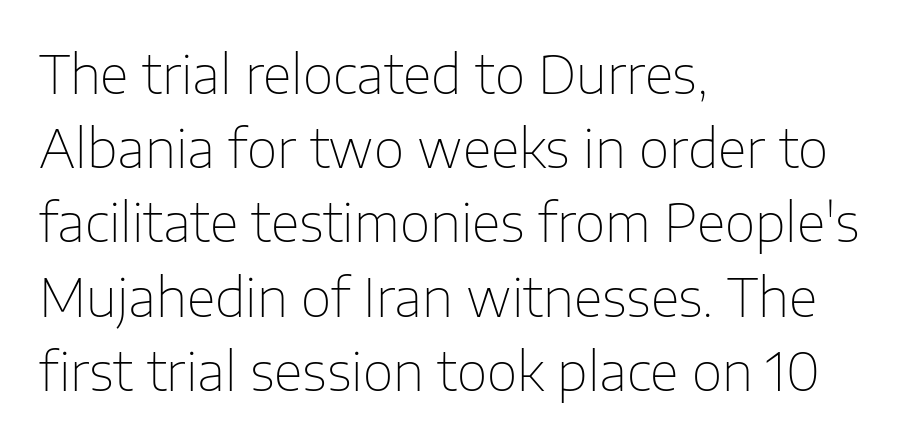
The text was rendered using a sans face with plain stroke endings. Spacing verdict: proportional, widths tailored to each character. You could call the tracking neutral — neither tight nor loose. The rag falls on the right side of this text block.
